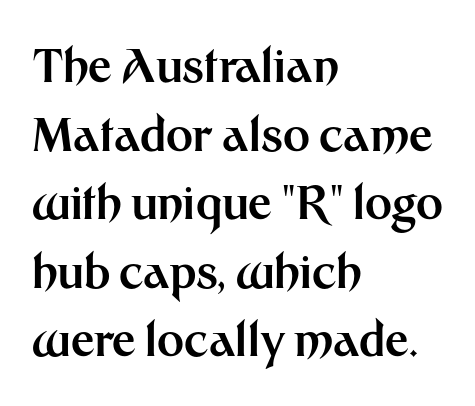
{"serif": "no", "italic": "no", "bold": "yes", "weight": "bold", "width": "normal", "stroke_contrast": "medium", "x_height": "medium", "monospaced": "no", "underline": "no", "align": "left", "line_spacing": "normal", "line_spacing_ratio": 1.49, "letter_spacing": "normal", "letter_spacing_em": 0.0, "glyph_px": 46}
